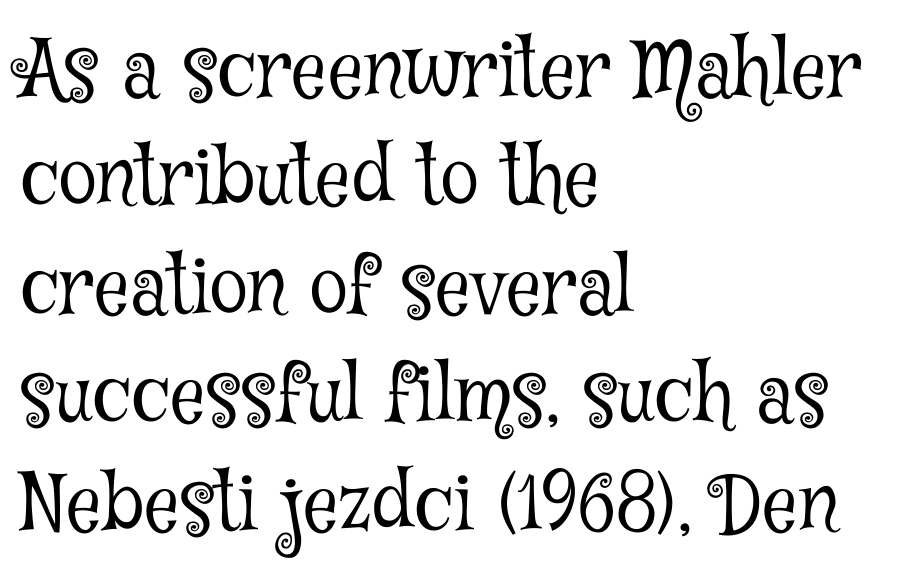
Letters have the restrained weight of plain body copy at most. A typesetter would call this leading conventional body-copy spacing. You can tell from the footed stems that serif type was used. The words here are not underlined. Each line starts at the same left margin while the right side varies. The rendering keeps characters at their native spacing.
